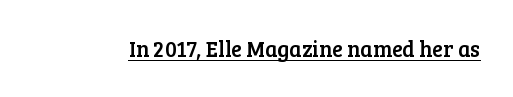
The image shows 22 px text type, upright; set normal letter spacing, underlined.
